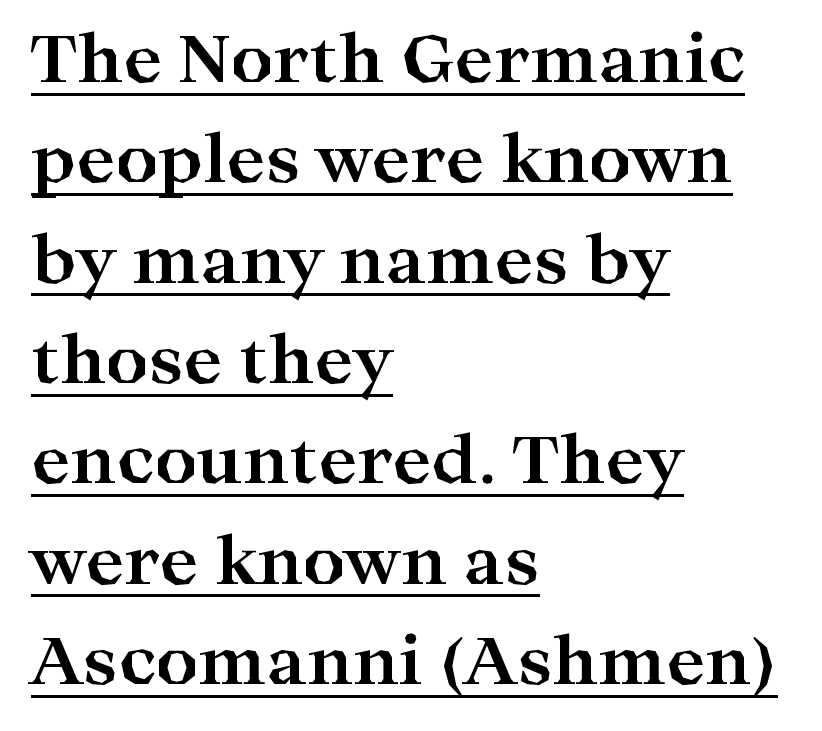
{"serif": "yes", "italic": "no", "bold": "yes", "weight": "bold", "width": "wide", "stroke_contrast": "high", "x_height": "medium", "monospaced": "no", "underline": "yes", "align": "left", "line_spacing": "normal", "line_spacing_ratio": 1.52, "letter_spacing": "normal", "letter_spacing_em": 0.0, "glyph_px": 66}
